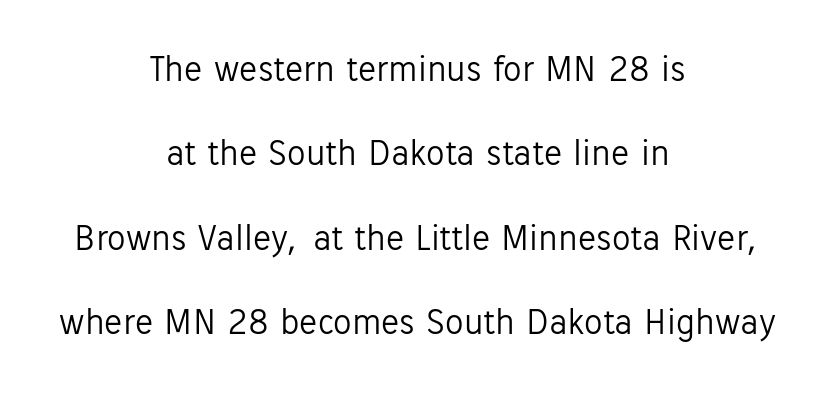
No heavy texture on the line: the type isn't bold. This sample uses a sans-serif face. You could not count columns in this text — the font is proportionally spaced. Line spacing here is loose. This rendering features lettering with no underline.
